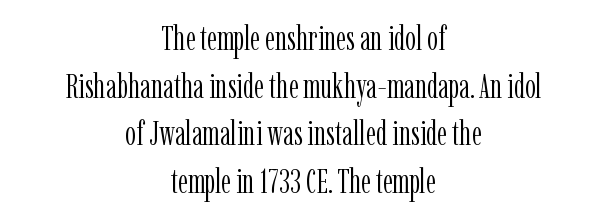
Any mark beneath the type? The region is blank. Nope, not italic — everything's standing straight. The passage shown is typed in a proportional face where columns would drift. The letters sit at their default tracking, neither squeezed nor spread. These lines sit exactly where default settings would place them.
